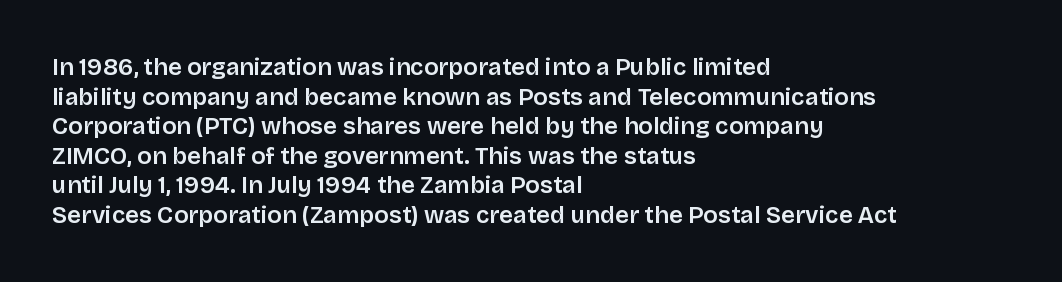
The rag falls on the right side of this text block. This sample uses an upright cut, with every glyph sitting square on the baseline. This sample uses plain, unmodified letter spacing. The strip under each line holds only bare page.
